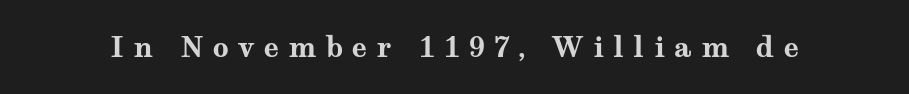
Q: Is the text bold? A: Yes.
Q: Is the text italic (slanted)? A: No, it is upright.
Q: Is the typeface a serif or a sans-serif typeface? A: Serif.
Q: Is the text underlined? A: No.
Q: Is the spacing between letters normal or unusually wide? A: Unusually wide.
Q: Width (condensed, normal, or wide)? A: Wide.
Q: Stroke contrast? A: Medium.
Q: x-height? A: Medium.
Q: Monospaced? A: No.
